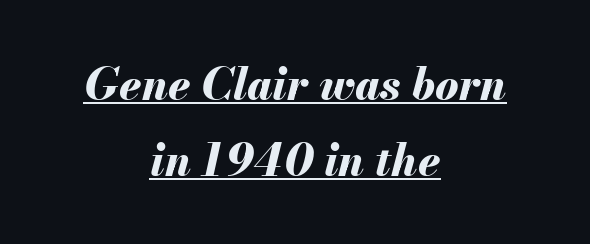
The strokes are fattened all the way to bold. Would a proofreader flag this as italicized? Yes. Varying glyph widths throughout — classic text-font behaviour. Beneath each row of characters lies a ruled line.
